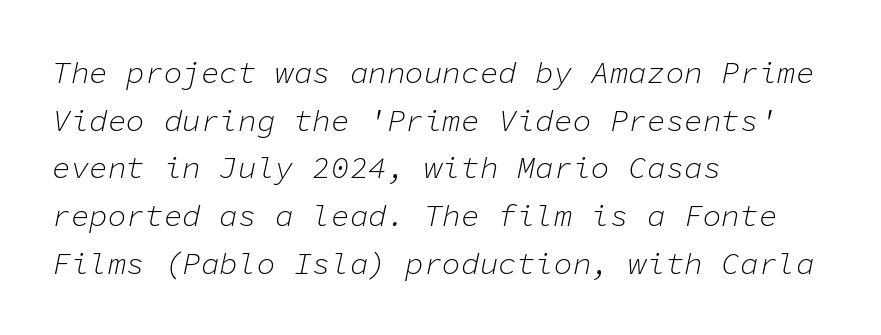
Q: Is the text bold? A: No.
Q: Is the text italic (slanted)? A: Yes, it leans right by about 11 degrees.
Q: Is the text underlined? A: No.
Q: How is the paragraph aligned? A: Left-aligned.
Q: Is the spacing between letters normal or unusually wide? A: Normal.
Q: Is the spacing between lines tight, normal or loose? A: Normal.
Q: Width (condensed, normal, or wide)? A: Normal.
Q: Stroke contrast? A: Low.
Q: x-height? A: Medium.
Q: Monospaced? A: Yes.
